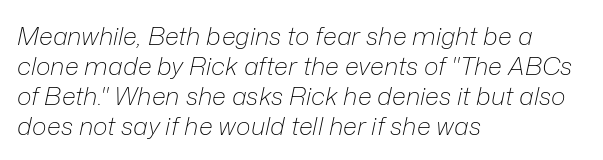
Q: Is the text bold? A: No.
Q: Is the text italic (slanted)? A: Yes, it leans right by about 12 degrees.
Q: Is the text underlined? A: No.
Q: How is the paragraph aligned? A: Left-aligned.
Q: Is the spacing between letters normal or unusually wide? A: Normal.
